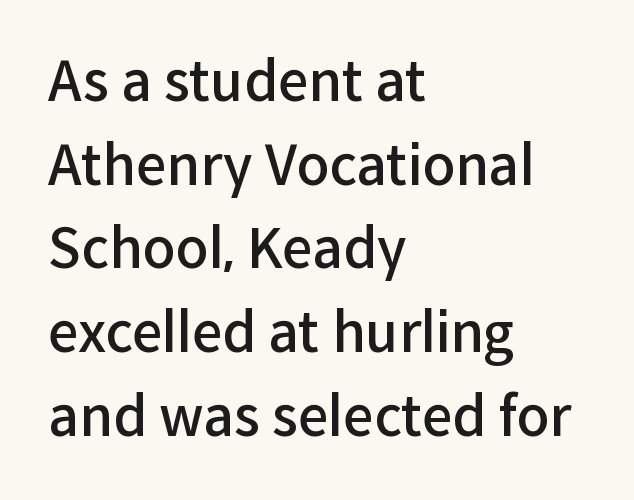
The image shows 54 px semibold sans-serif type, upright; set left-aligned, normal line spacing (1.55x), normal letter spacing, not underlined; low stroke contrast and a medium x-height.
